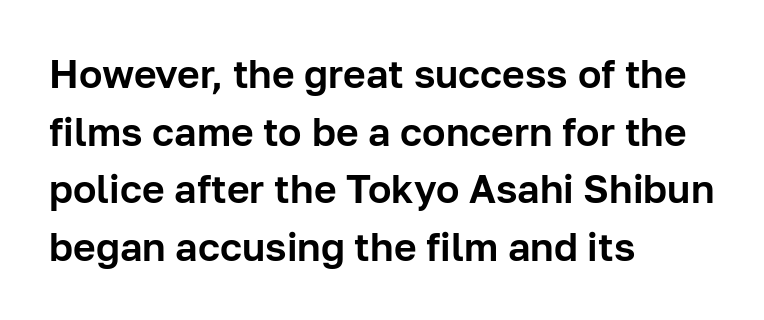
{"serif": "no", "italic": "no", "width": "normal", "stroke_contrast": "low", "x_height": "medium", "monospaced": "no", "underline": "no", "align": "left", "line_spacing": "normal", "line_spacing_ratio": 1.48, "letter_spacing": "normal", "letter_spacing_em": 0.0, "glyph_px": 39}
